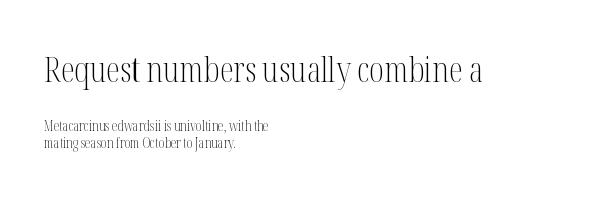
The image shows 35 px light, condensed serif type, upright; set left-aligned, normal line spacing (1.25x), normal letter spacing, not underlined; the first (top) block is 2.5x larger; medium stroke contrast and a medium x-height.
